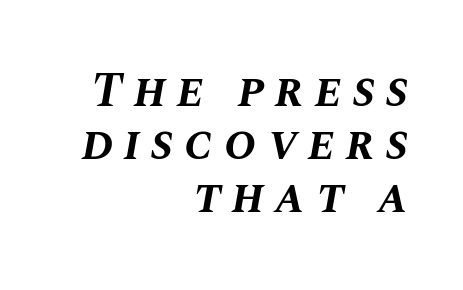
{"italic": "yes", "lean": "right", "slant_degrees": 10, "bold": "yes", "weight": "bold", "width": "normal", "stroke_contrast": "medium", "x_height": "large", "monospaced": "no", "underline": "no", "align": "right", "line_spacing": "tight", "line_spacing_ratio": 1.1, "letter_spacing": "wide", "letter_spacing_em": 0.23, "glyph_px": 48}
